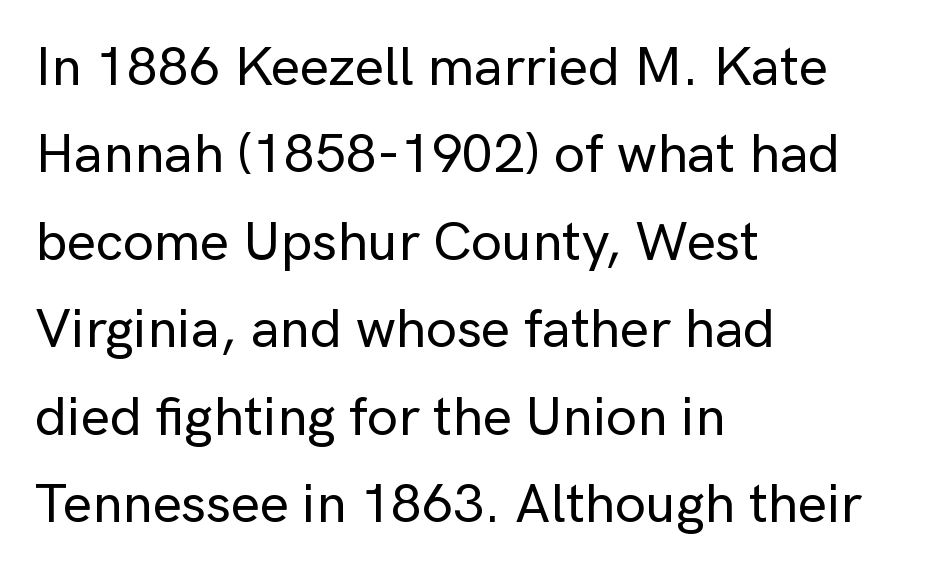
The image shows 55 px sans-serif type, upright; set left-aligned, normal line spacing (1.59x), normal letter spacing, not underlined; low stroke contrast and a medium x-height.
